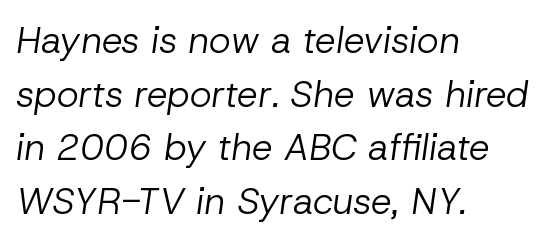
Q: Is the text bold? A: No.
Q: Is the text italic (slanted)? A: Yes, it leans right by about 8 degrees.
Q: Is the text underlined? A: No.
Q: How is the paragraph aligned? A: Left-aligned.
Q: Is the spacing between letters normal or unusually wide? A: Normal.
Q: Is the spacing between lines tight, normal or loose? A: Normal.
Q: Width (condensed, normal, or wide)? A: Normal.
Q: Stroke contrast? A: Low.
Q: x-height? A: Medium.
Q: Monospaced? A: No.
